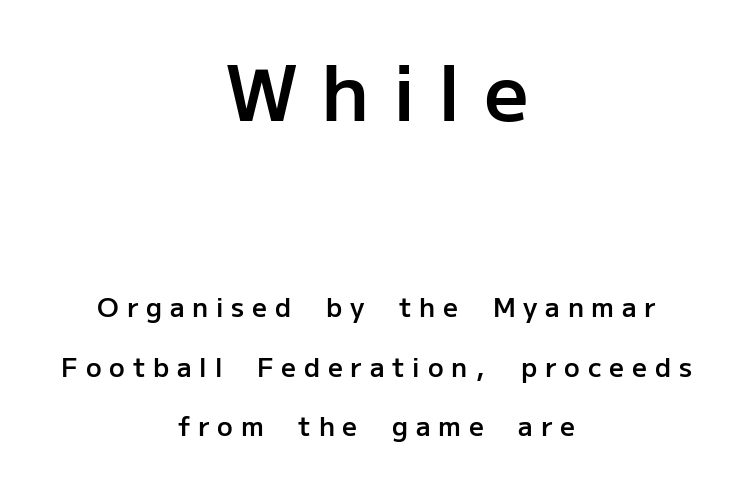
Q: Is the text bold? A: Semi-bold.
Q: Is the text italic (slanted)? A: No, it is upright.
Q: Is the typeface a serif or a sans-serif typeface? A: Sans-serif.
Q: Is the text underlined? A: No.
Q: How is the paragraph aligned? A: Centered.
Q: Is the spacing between letters normal or unusually wide? A: Unusually wide.
Q: Is the spacing between lines tight, normal or loose? A: Loose.
Q: Which block of text is set in a larger size, the first (top) or the second (bottom)? A: The first (top) one.
Q: Width (condensed, normal, or wide)? A: Normal.
Q: Stroke contrast? A: Low.
Q: x-height? A: Medium.
Q: Monospaced? A: No.
